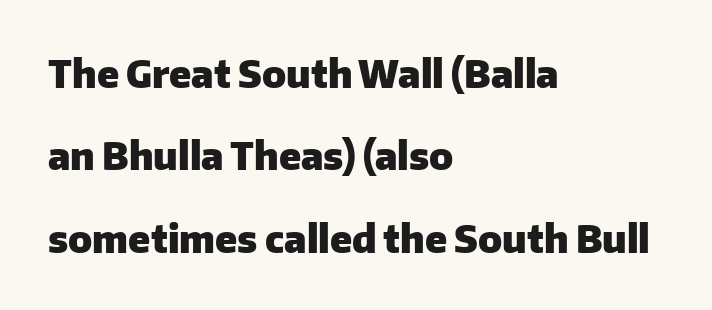
The image shows 38 px heavy sans-serif type, upright; set left-aligned, loose line spacing (2.17x), normal letter spacing, not underlined; low stroke contrast and a medium x-height.
